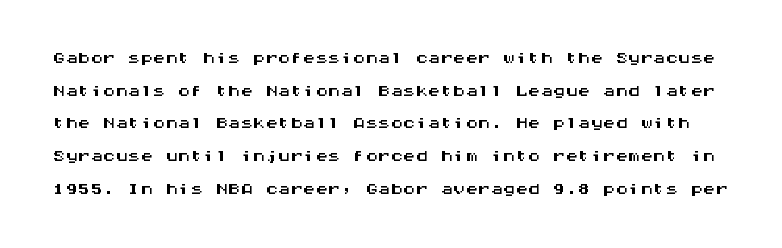
{"italic": "no", "underline": "no", "line_spacing": "normal", "line_spacing_ratio": 1.31, "letter_spacing": "normal", "letter_spacing_em": 0.0, "glyph_px": 25}
